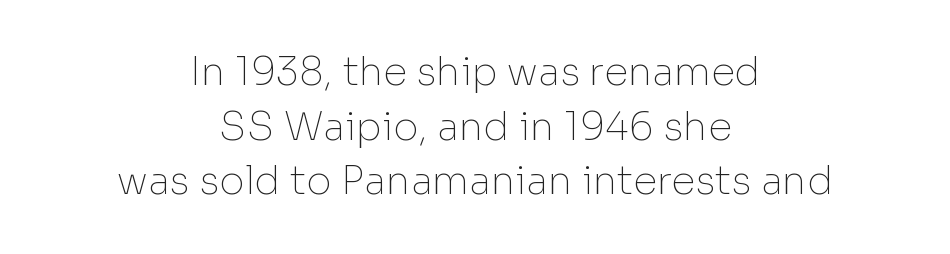
The image shows 39 px thin sans-serif type, upright; set centered, normal line spacing (1.4x), normal letter spacing, not underlined; low stroke contrast and a medium x-height.
